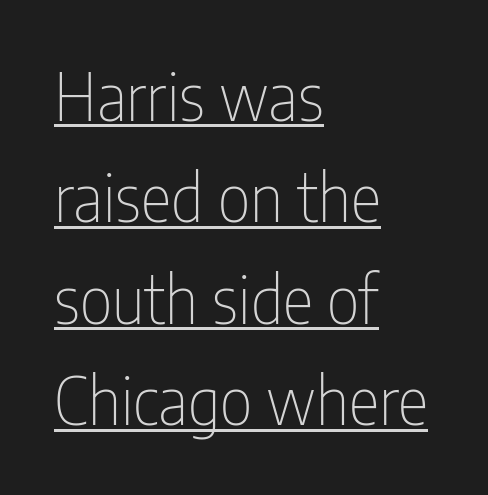
The image shows 65 px thin, condensed sans-serif type, upright; set left-aligned, normal line spacing (1.56x), normal letter spacing, underlined; low stroke contrast and a medium x-height.
